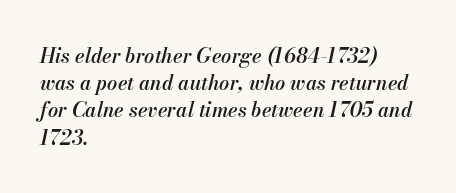
The image shows 20 px text type, italic (leaning right); set left-aligned, normal line spacing (1.36x), normal letter spacing, not underlined.
